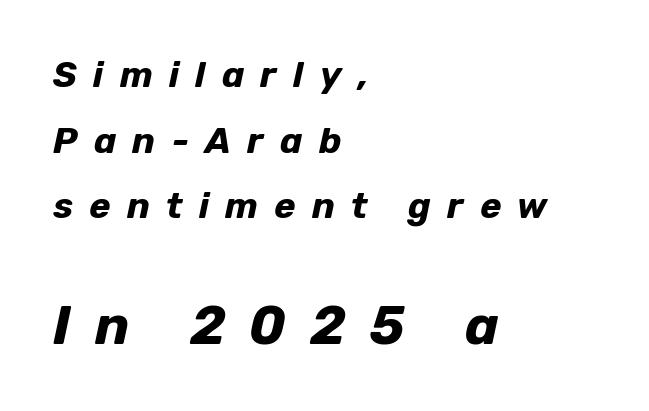
Descenders are the only things crossing below the line. The compositor pushed each line to the left boundary. This is heavy type, rendered in bold. These two chunks differ in scale, with the bottom chunk taking the larger measure.
